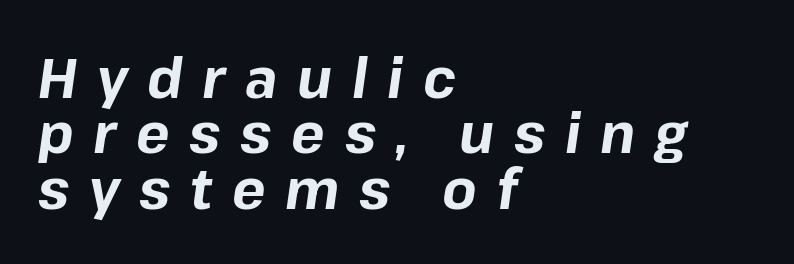
{"italic": "yes", "lean": "right", "slant_degrees": 8, "bold": "yes", "weight": "bold", "width": "normal", "stroke_contrast": "low", "x_height": "medium", "monospaced": "no", "underline": "no", "align": "left", "line_spacing": "tight", "line_spacing_ratio": 0.99, "letter_spacing": "wide", "letter_spacing_em": 0.35, "glyph_px": 56}
